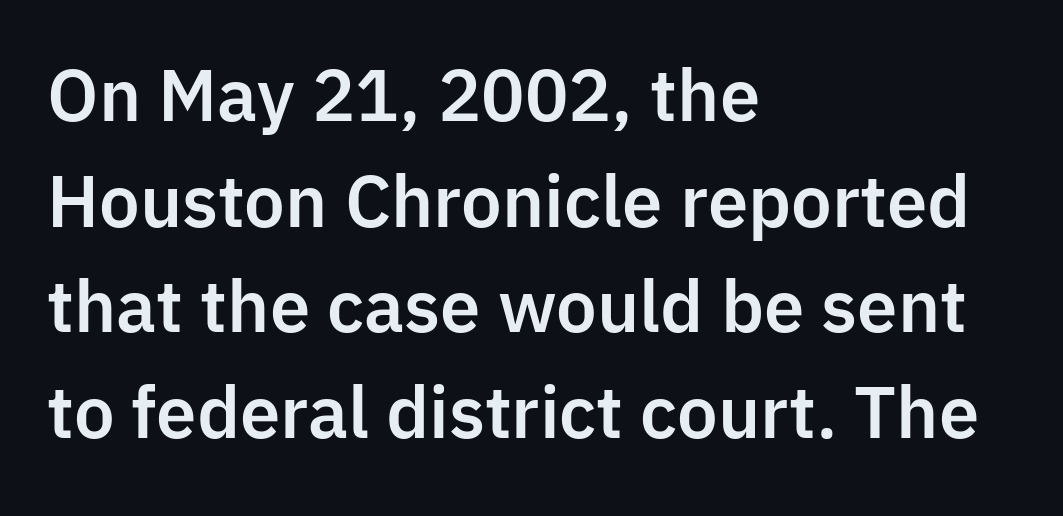
The designer went with a sans here, leaving each stem footless. Each line starts at the same left margin while the right side varies. This is the regular roman posture of the typeface. The line texture is even and compact thanks to regular tracking. The face used here is proportionally spaced, like ordinary book or web type.
